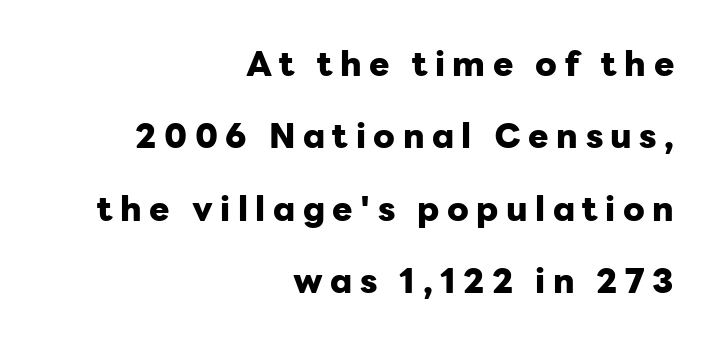
{"serif": "no", "italic": "no", "bold": "yes", "weight": "heavy", "width": "normal", "stroke_contrast": "low", "x_height": "medium", "monospaced": "no", "underline": "no", "align": "right", "line_spacing": "loose", "line_spacing_ratio": 2.13, "letter_spacing": "wide", "letter_spacing_em": 0.22, "glyph_px": 34}
